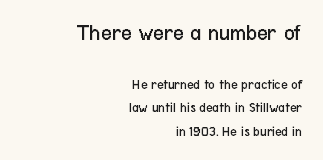
The image shows 23 px text type, upright; set right-aligned, normal line spacing (1.65x), normal letter spacing, not underlined; the first (top) block is 1.64x larger.
